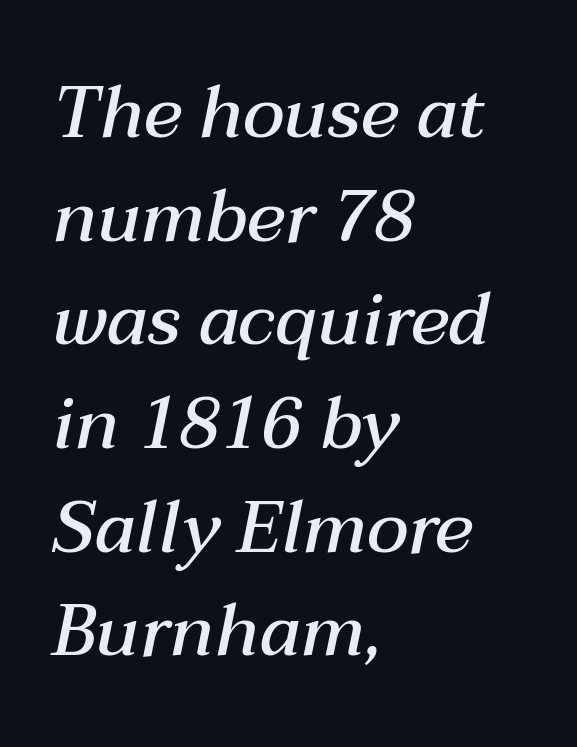
Looks like regular typesetting: each glyph gets only the width it needs. Every character sits at an angle, as italics do. The tracking reads as untouched default to a designer's eye. Does the copy run flush right? No — it runs flush left. These lines sit exactly where default settings would place them. Beneath every word, the page is bare.
